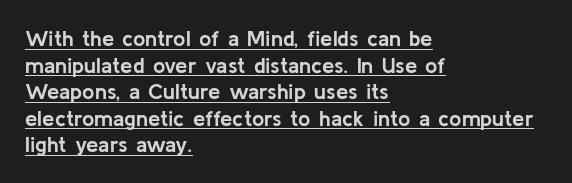
Set as a true bold cut, around the 700 mark. The tracking reads as untouched default to a designer's eye. Is the block centered? No — it sits flush against the left margin. What decoration does the sample have? An underline. These lines were composed using upright roman letters.
